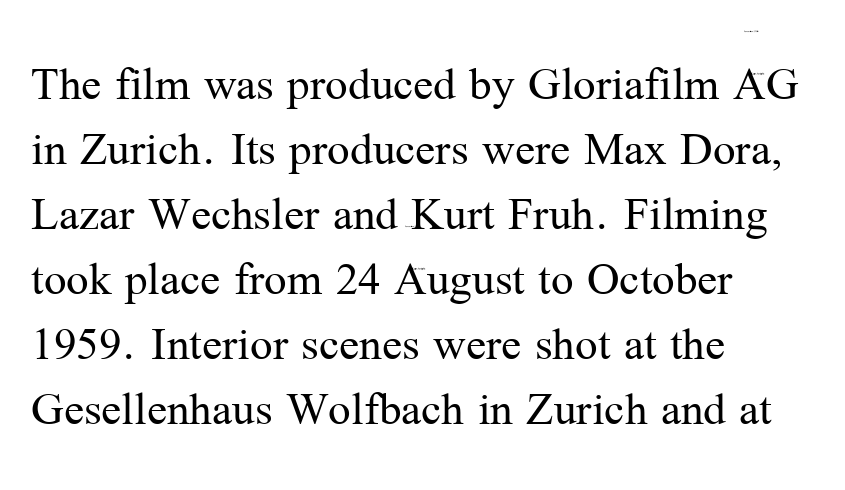
Q: Is the text bold? A: No.
Q: Is the text italic (slanted)? A: No, it is upright.
Q: Is the typeface a serif or a sans-serif typeface? A: Serif.
Q: Is the text underlined? A: No.
Q: How is the paragraph aligned? A: Left-aligned.
Q: Is the spacing between letters normal or unusually wide? A: Normal.
Q: Is the spacing between lines tight, normal or loose? A: Normal.
Q: Width (condensed, normal, or wide)? A: Normal.
Q: Stroke contrast? A: Medium.
Q: x-height? A: Medium.
Q: Monospaced? A: No.
